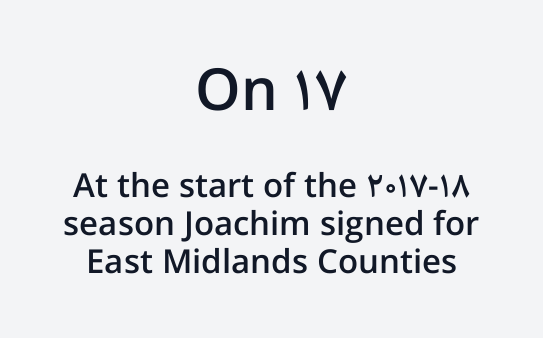
{"serif": "no", "italic": "no", "bold": "semi", "weight": "semibold", "width": "normal", "stroke_contrast": "low", "x_height": "medium", "monospaced": "no", "underline": "no", "align": "center", "line_spacing_ratio": 1.16, "letter_spacing": "normal", "letter_spacing_em": 0.0, "larger_block": "first", "size_ratio": 1.76, "glyph_px": 58}
